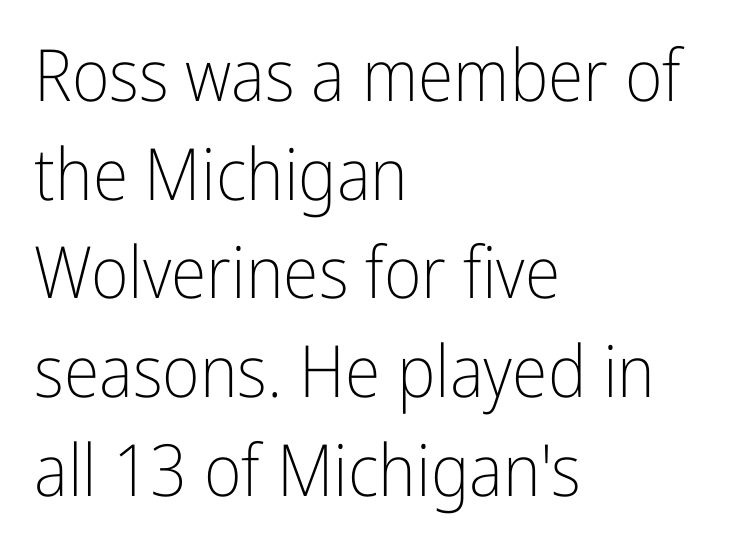
The image shows 72 px light, condensed sans-serif type, upright; set left-aligned, normal line spacing (1.37x), normal letter spacing, not underlined; low stroke contrast and a medium x-height.
